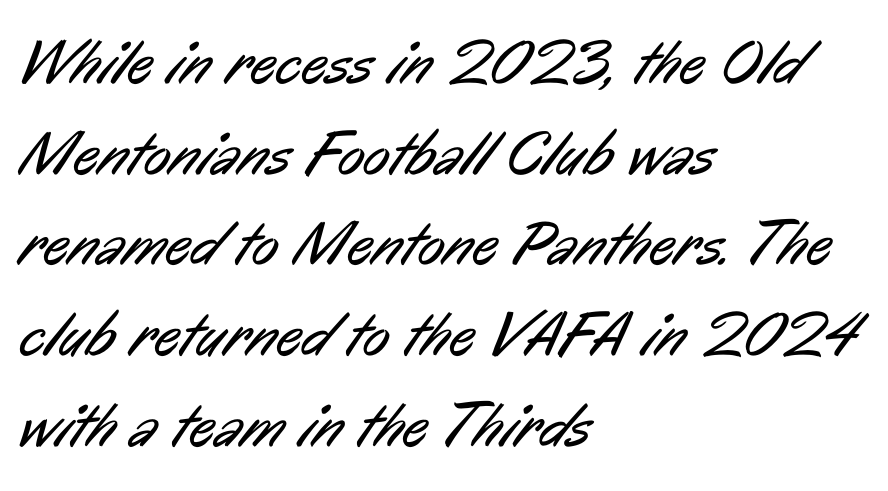
Q: Is the text bold? A: No.
Q: Is the typeface a serif or a sans-serif typeface? A: Sans-serif.
Q: Is the text underlined? A: No.
Q: How is the paragraph aligned? A: Left-aligned.
Q: Is the spacing between letters normal or unusually wide? A: Normal.
Q: Is the spacing between lines tight, normal or loose? A: Normal.
Q: Width (condensed, normal, or wide)? A: Condensed.
Q: Stroke contrast? A: Low.
Q: x-height? A: Medium.
Q: Monospaced? A: No.
